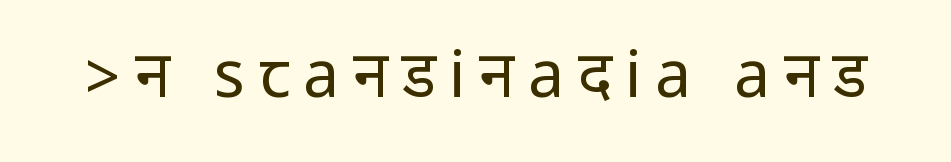
The image shows 64 px regular-weight, condensed sans-serif type, upright; set unusually wide letter spacing (+0.21 em), not underlined; low stroke contrast.
